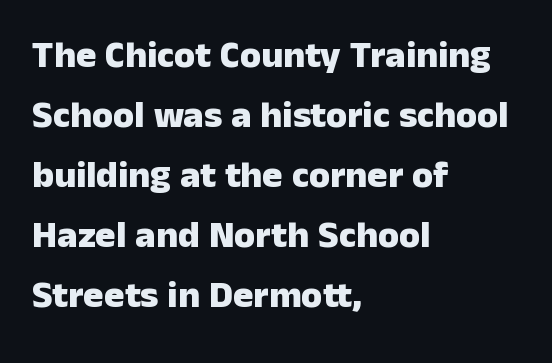
The gap between lines stays unmarked. The ragged edge is on the right, which tells us the setting is flush left. Think of a printed novel: that variable character pitch is what you see here. The designer went with a sans here, leaving each stem footless.
